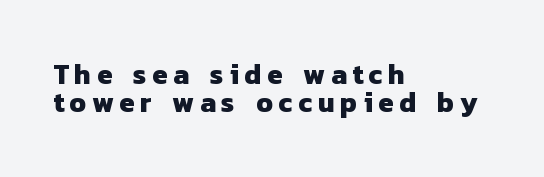
The image shows 28 px heavy sans-serif type; set left-aligned, tight line spacing (1.0x), unusually wide letter spacing (+0.2 em), not underlined; low stroke contrast and a medium x-height.
